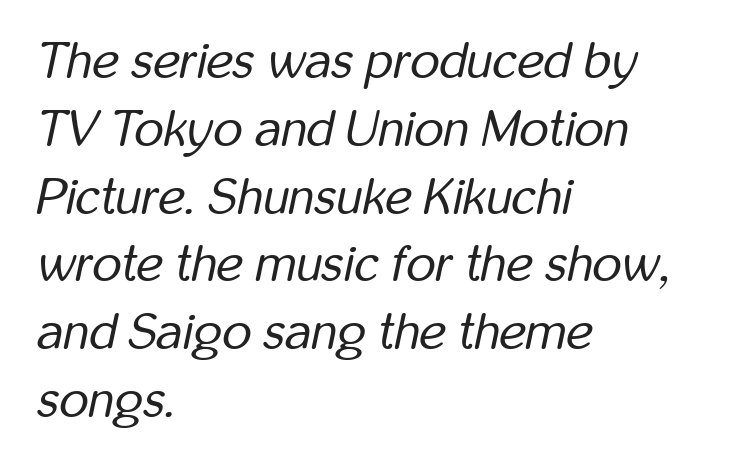
{"italic": "yes", "lean": "right", "slant_degrees": 12, "bold": "no", "weight": "regular", "width": "condensed", "stroke_contrast": "low", "x_height": "medium", "monospaced": "no", "underline": "no", "align": "left", "line_spacing": "normal", "line_spacing_ratio": 1.33, "letter_spacing": "normal", "letter_spacing_em": 0.0, "glyph_px": 51}
